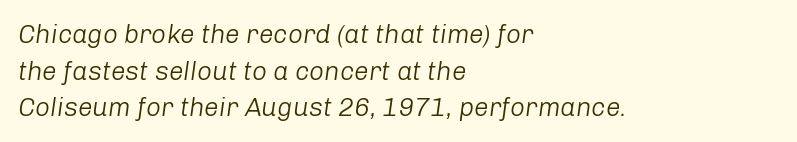
Caption: multi-line text, flush left, ragged right. Nothing heavy about these letters — not bold at all. If you measured baseline to baseline, you'd find a middling distance. Does the lettering tilt? It does — this is italic.
